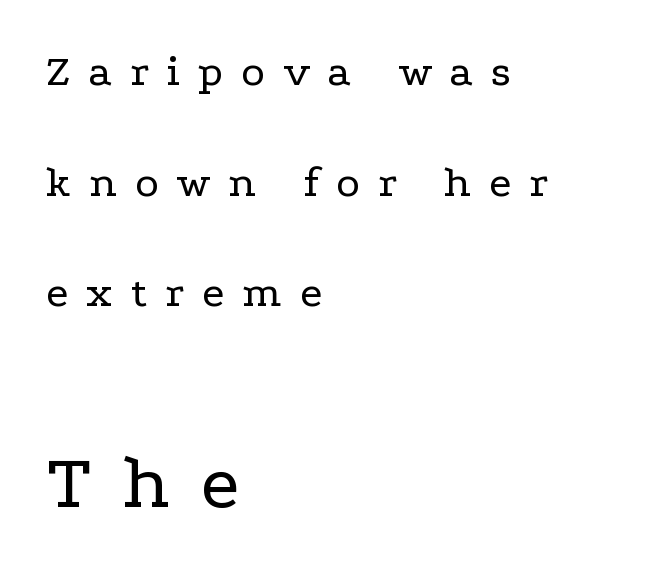
Glyph-to-glyph distance is far greater than everyday printed text. Size contrast runs from small at the top to large at the bottom. The weight would be labelled regular, book, light, or lighter still. Does the leading feel generous? Absolutely, it's lavish.
